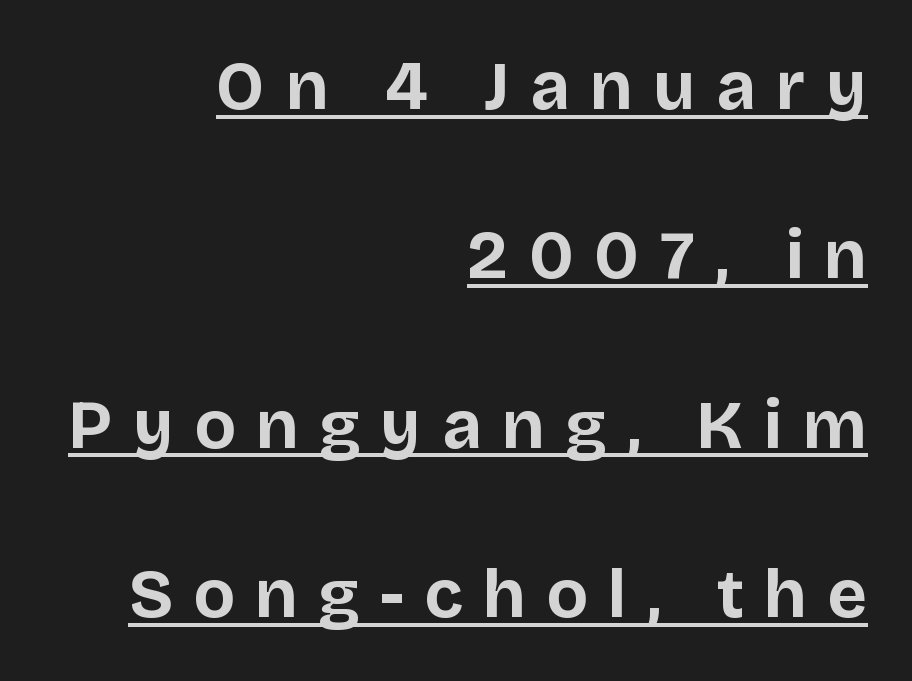
The letters stand straight up with perfectly vertical stems. Horizontally, the lines are justified to the trailing edge only. Glance below the letters and you will spot a drawn line. Chunky letters — that's bold for sure. Glyph-to-glyph distance is far greater than everyday printed text. Whoever set this chose breathing room over compactness in the vertical rhythm.
